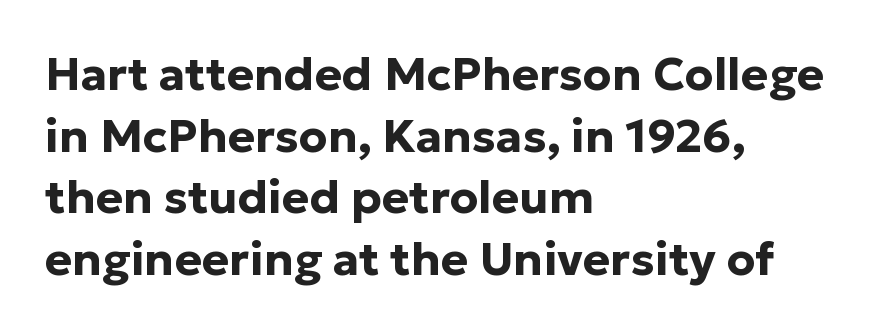
Quick note: underline off. This block has exactly the height ordinary leading produces. The font is running at its bold setting. Leftover space on each line is placed entirely after the last word. Proportional: the letters do not fall into vertical columns.
